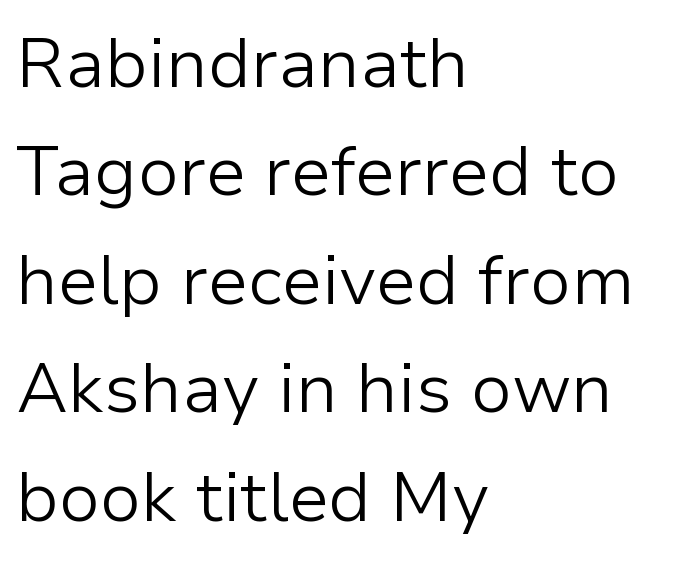
The image shows 70 px light sans-serif type, upright; set left-aligned, normal line spacing (1.55x), normal letter spacing, not underlined; low stroke contrast and a medium x-height.
